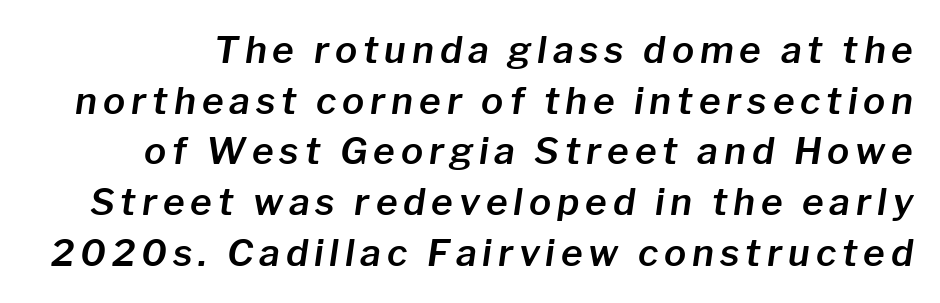
Q: Is the text italic (slanted)? A: Yes, it leans right by about 8 degrees.
Q: Is the text underlined? A: No.
Q: Is the spacing between lines tight, normal or loose? A: Normal.
Q: Width (condensed, normal, or wide)? A: Normal.
Q: Stroke contrast? A: Low.
Q: x-height? A: Medium.
Q: Monospaced? A: No.
